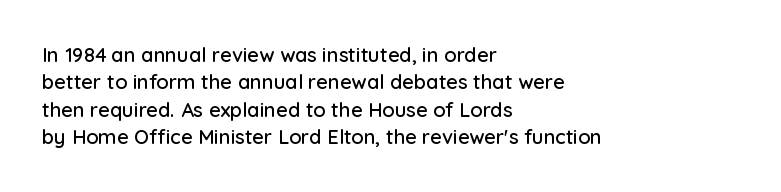
Q: Is the text italic (slanted)? A: No, it is upright.
Q: Is the text underlined? A: No.
Q: How is the paragraph aligned? A: Left-aligned.
Q: Is the spacing between letters normal or unusually wide? A: Normal.
Q: Is the spacing between lines tight, normal or loose? A: Normal.
